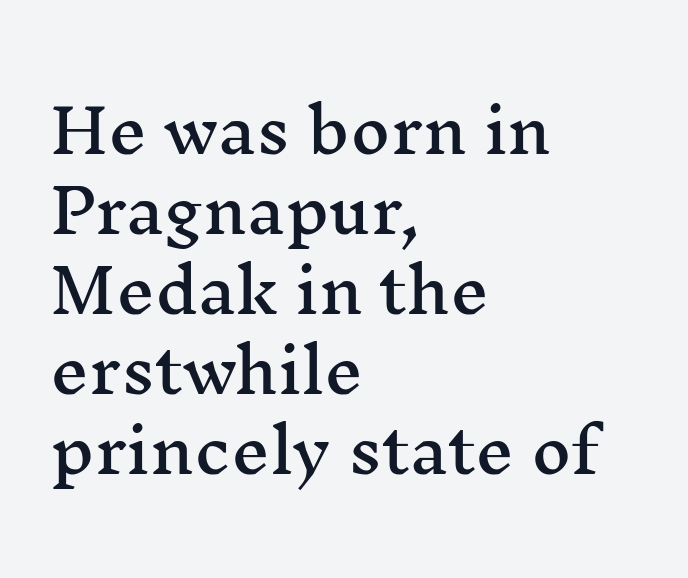
Q: Is the text italic (slanted)? A: No, it is upright.
Q: Is the typeface a serif or a sans-serif typeface? A: Serif.
Q: Is the text underlined? A: No.
Q: How is the paragraph aligned? A: Left-aligned.
Q: Is the spacing between letters normal or unusually wide? A: Normal.
Q: Is the spacing between lines tight, normal or loose? A: Normal.
Q: Width (condensed, normal, or wide)? A: Wide.
Q: Stroke contrast? A: Medium.
Q: x-height? A: Medium.
Q: Monospaced? A: No.
